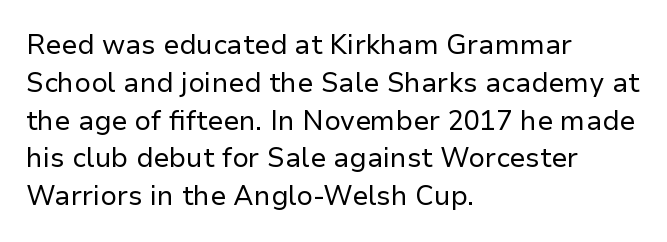
The image shows 27 px text type, upright; set left-aligned, normal line spacing (1.4x), normal letter spacing, not underlined.
